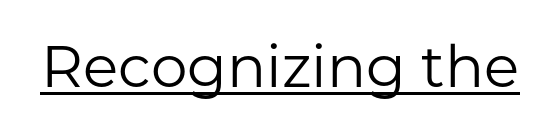
You can tell from the bare stems that sans-serif type was used. The cut favours lightness, reaching ordinary text weight at its darkest. Think of a printed novel: that variable character pitch is what you see here. Students, observe the line beneath the letters — that is underlining. Vertical strokes here are truly vertical. Default kerning and tracking; the words read as compact shapes.
